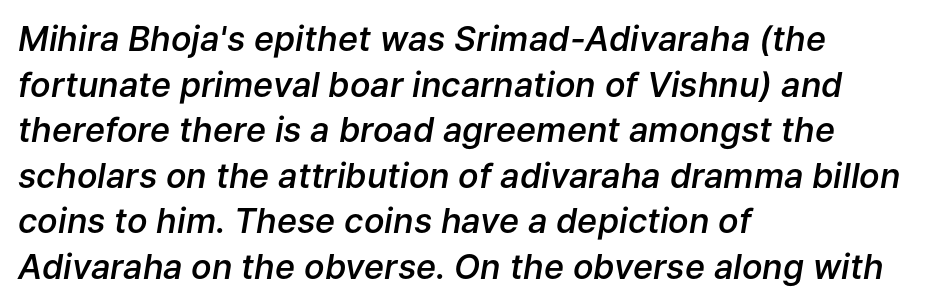
Unmarked baselines from the first word to the last. Think of a printed novel: that variable character pitch is what you see here. Leading matches the norm, producing a regular column. There's an unmistakable incline to the writing here. These lines stack with their left ends in a neat column.
